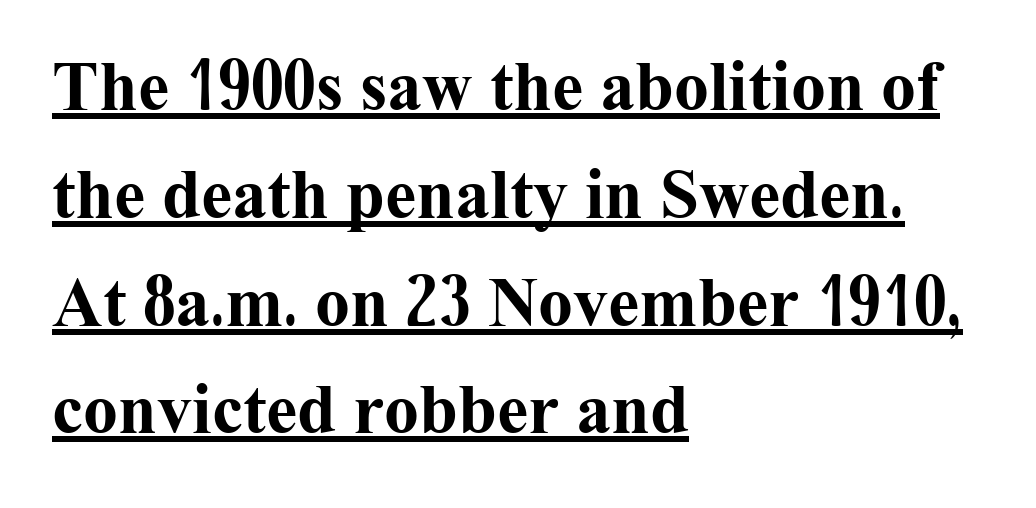
The rendering uses the underline text-decoration. Letterform terminals end in serifs throughout the passage. No extra tracking has been applied to these lines. The font's upright variant was chosen for this text. One glance says typical: line gaps are just what's usual.
